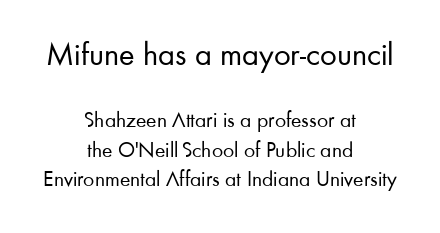
{"serif": "no", "italic": "no", "bold": "no", "weight": "regular", "width": "normal", "stroke_contrast": "low", "x_height": "small", "monospaced": "no", "underline": "no", "align": "center", "line_spacing": "normal", "line_spacing_ratio": 1.33, "letter_spacing": "normal", "letter_spacing_em": 0.0, "larger_block": "first", "size_ratio": 1.5, "glyph_px": 33}
